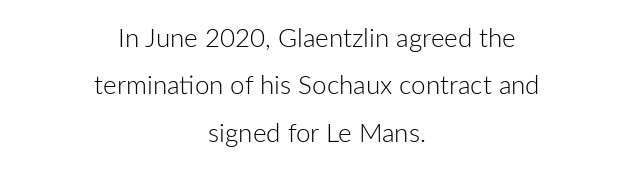
Q: Is the text bold? A: No.
Q: Is the text italic (slanted)? A: No, it is upright.
Q: Is the text underlined? A: No.
Q: How is the paragraph aligned? A: Centered.
Q: Is the spacing between letters normal or unusually wide? A: Normal.
